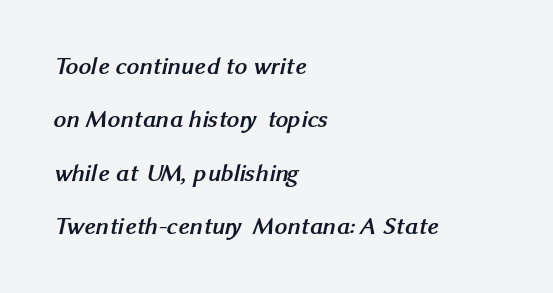
Q: Is the text bold? A: Yes.
Q: Is the text underlined? A: No.
Q: How is the paragraph aligned? A: Left-aligned.
Q: Is the spacing between letters normal or unusually wide? A: Normal.
Q: Is the spacing between lines tight, normal or loose? A: Loose.
